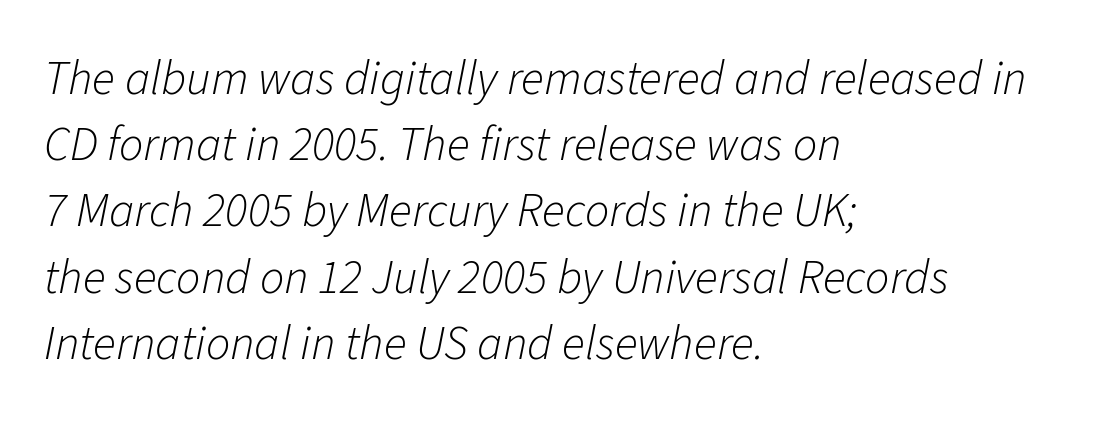
{"italic": "yes", "lean": "right", "slant_degrees": 11, "bold": "no", "weight": "light", "width": "normal", "stroke_contrast": "low", "x_height": "medium", "monospaced": "no", "underline": "no", "align": "left", "line_spacing": "normal", "line_spacing_ratio": 1.38, "letter_spacing": "normal", "letter_spacing_em": 0.0, "glyph_px": 48}
